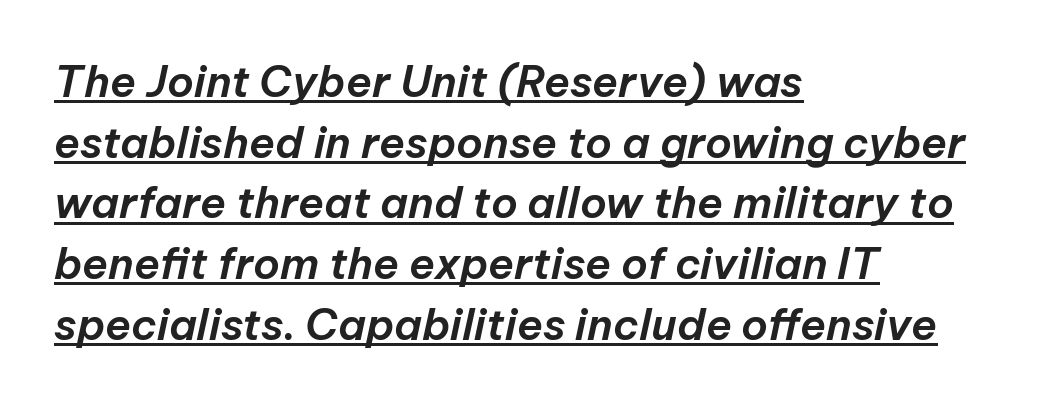
Normally led — the rows are evenly, conventionally spaced. The rendering applies a slant to the glyphs. Is there an underline? Yes — a line sits under the letters. Character widths vary here, with narrow letters taking less room than wide ones.
